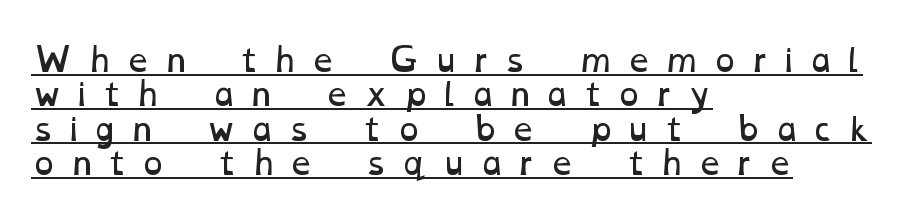
Q: Is the text bold? A: No.
Q: Is the text underlined? A: Yes.
Q: How is the paragraph aligned? A: Left-aligned.
Q: Is the spacing between letters normal or unusually wide? A: Unusually wide.
Q: Is the spacing between lines tight, normal or loose? A: Tight.
Q: Width (condensed, normal, or wide)? A: Wide.
Q: Stroke contrast? A: Low.
Q: x-height? A: Medium.
Q: Monospaced? A: No.
